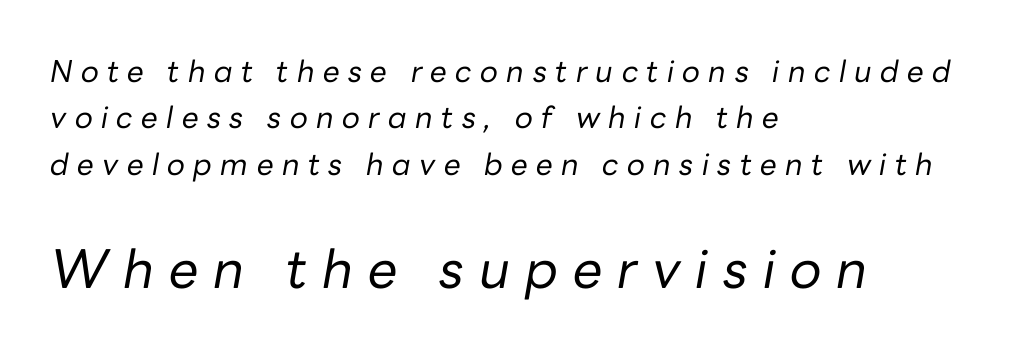
These lines are rendered in a variable-pitch font. Honestly, the row spacing looks completely unremarkable. The face looks like a standard text weight, possibly lighter. A student would call this left alignment; a typographer would say flush left, rag right.
